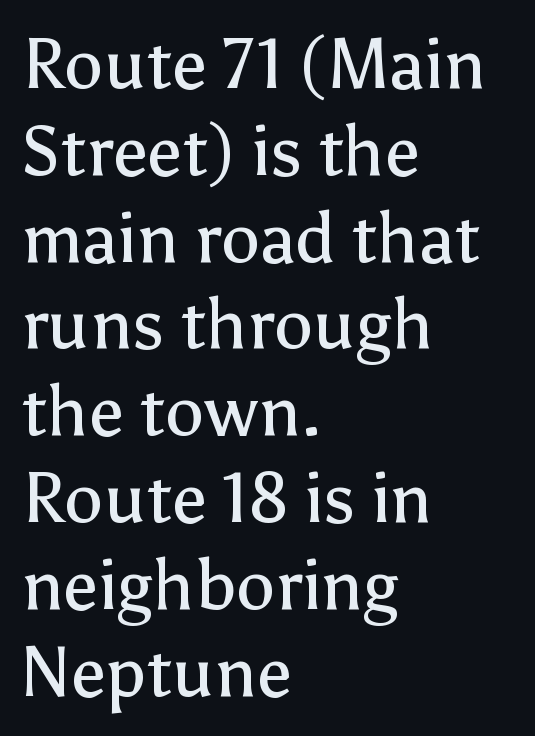
The image shows 70 px regular-weight sans-serif type, upright; set left-aligned, line spacing 1.24x, normal letter spacing, not underlined; low stroke contrast and a medium x-height.
